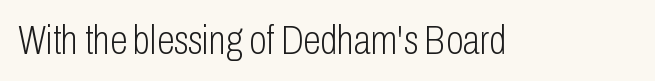
The letters stand straight up with perfectly vertical stems. The text was rendered using a sans face with plain stroke endings. Glance below the letters and you will spot only blank space. A light-to-regular cut is what we see here.
